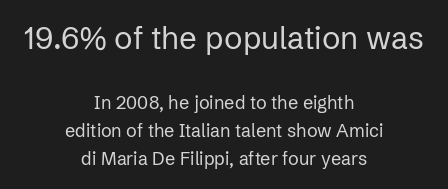
Q: Is the text bold? A: No.
Q: Is the text italic (slanted)? A: No, it is upright.
Q: Is the typeface a serif or a sans-serif typeface? A: Sans-serif.
Q: Is the text underlined? A: No.
Q: How is the paragraph aligned? A: Centered.
Q: Is the spacing between letters normal or unusually wide? A: Normal.
Q: Is the spacing between lines tight, normal or loose? A: Normal.
Q: Which block of text is set in a larger size, the first (top) or the second (bottom)? A: The first (top) one.
Q: Width (condensed, normal, or wide)? A: Normal.
Q: Stroke contrast? A: Low.
Q: x-height? A: Medium.
Q: Monospaced? A: No.
